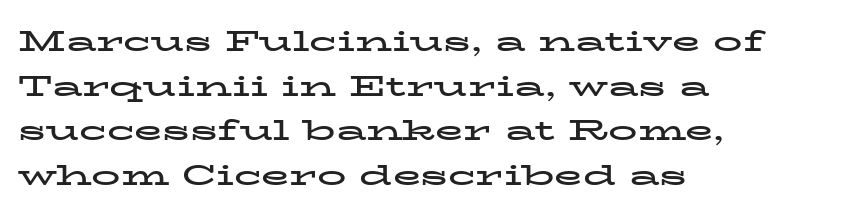
Notice how thick the strokes are: this is what a full bold looks like. Is there any slant? The stems are plumb. These lines are rendered in a variable-pitch font. These lines are composed in type with serifs. The paragraph shown leans on its left margin. The glyphs are unaccompanied by any horizontal stroke below them.
